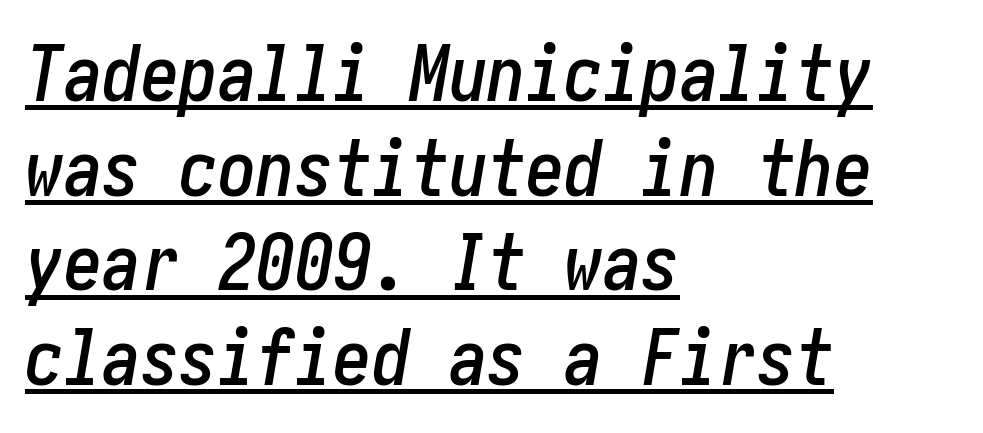
The image shows 77 px condensed type, italic (leaning right); set left-aligned, line spacing 1.23x, normal letter spacing, underlined; low stroke contrast and a medium x-height.
